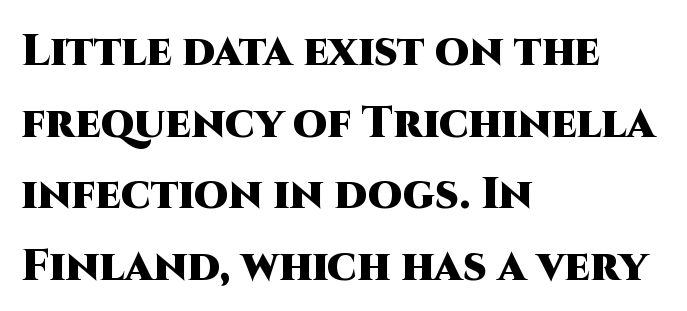
Q: Is the text bold? A: Yes.
Q: Is the text italic (slanted)? A: No, it is upright.
Q: Is the typeface a serif or a sans-serif typeface? A: Sans-serif.
Q: Is the text underlined? A: No.
Q: How is the paragraph aligned? A: Left-aligned.
Q: Is the spacing between letters normal or unusually wide? A: Normal.
Q: Is the spacing between lines tight, normal or loose? A: Normal.
Q: Width (condensed, normal, or wide)? A: Normal.
Q: Stroke contrast? A: High.
Q: x-height? A: Large.
Q: Monospaced? A: No.
